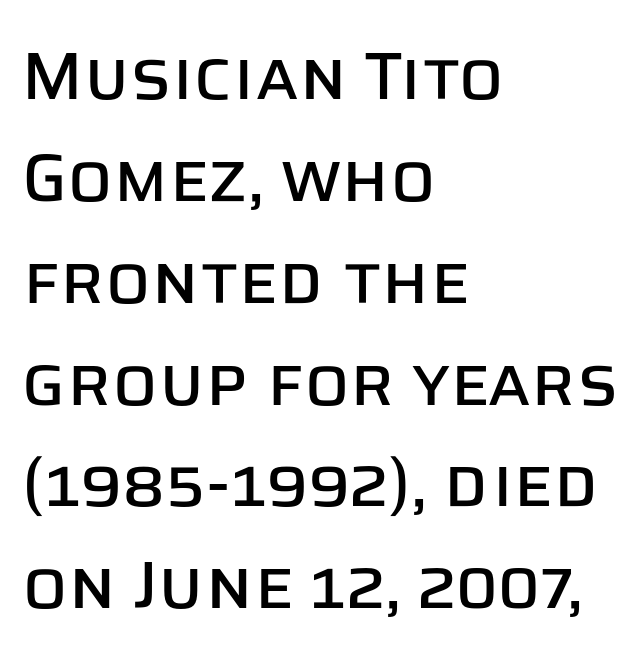
Q: Is the text italic (slanted)? A: No, it is upright.
Q: Is the typeface a serif or a sans-serif typeface? A: Sans-serif.
Q: Is the text underlined? A: No.
Q: How is the paragraph aligned? A: Left-aligned.
Q: Is the spacing between letters normal or unusually wide? A: Normal.
Q: Is the spacing between lines tight, normal or loose? A: Normal.
Q: Width (condensed, normal, or wide)? A: Normal.
Q: Stroke contrast? A: Low.
Q: x-height? A: Large.
Q: Monospaced? A: No.
